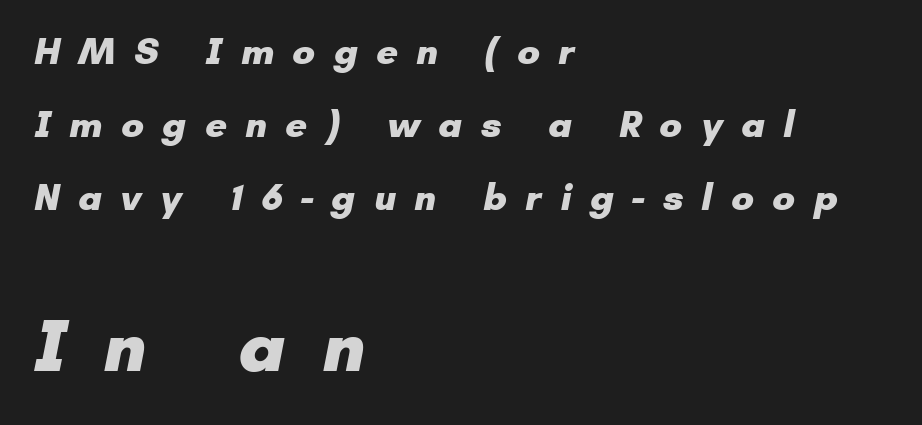
{"serif": "no", "bold": "yes", "weight": "heavy", "width": "normal", "stroke_contrast": "low", "x_height": "small", "monospaced": "no", "underline": "no", "align": "left", "line_spacing": "loose", "line_spacing_ratio": 1.92, "letter_spacing": "wide", "letter_spacing_em": 0.48, "larger_block": "second", "size_ratio": 1.97, "glyph_px": 75}
